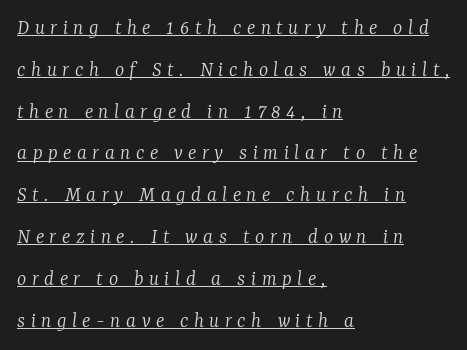
Q: Is the text bold? A: No.
Q: Is the text italic (slanted)? A: Yes, it leans right by about 7 degrees.
Q: Is the text underlined? A: Yes.
Q: How is the paragraph aligned? A: Left-aligned.
Q: Is the spacing between letters normal or unusually wide? A: Unusually wide.
Q: Is the spacing between lines tight, normal or loose? A: Loose.
